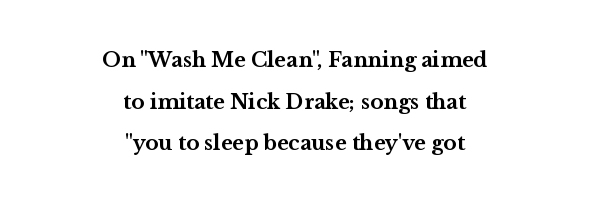
{"italic": "no", "bold": "yes", "underline": "no", "align": "center", "line_spacing": "loose", "line_spacing_ratio": 2.08, "letter_spacing": "normal", "letter_spacing_em": 0.0, "glyph_px": 20}
